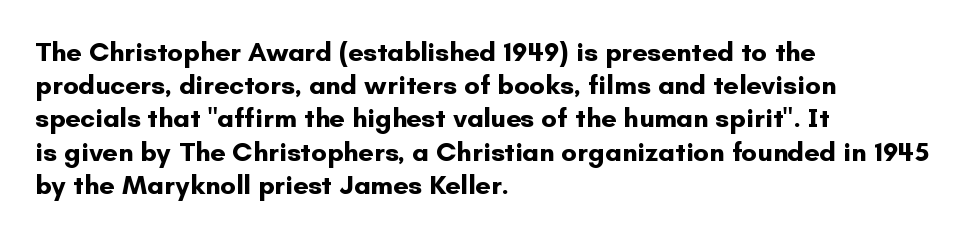
Q: Is the text bold? A: Yes.
Q: Is the text italic (slanted)? A: No, it is upright.
Q: Is the text underlined? A: No.
Q: How is the paragraph aligned? A: Left-aligned.
Q: Is the spacing between letters normal or unusually wide? A: Normal.
